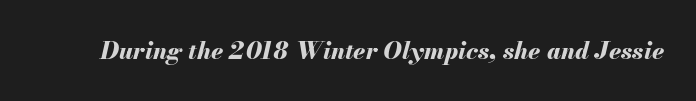
{"italic": "yes", "lean": "right", "slant_degrees": 13, "bold": "yes", "underline": "no", "letter_spacing": "normal", "letter_spacing_em": 0.0, "glyph_px": 24}
